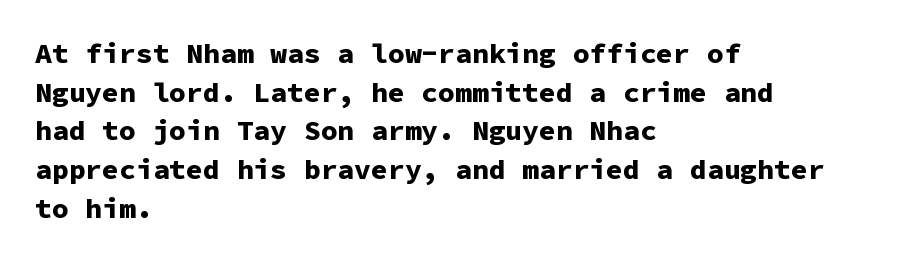
{"serif": "no", "italic": "no", "bold": "yes", "weight": "bold", "width": "normal", "stroke_contrast": "low", "x_height": "medium", "monospaced": "yes", "underline": "no", "align": "left", "line_spacing": "normal", "line_spacing_ratio": 1.38, "letter_spacing": "normal", "letter_spacing_em": 0.0, "glyph_px": 28}
